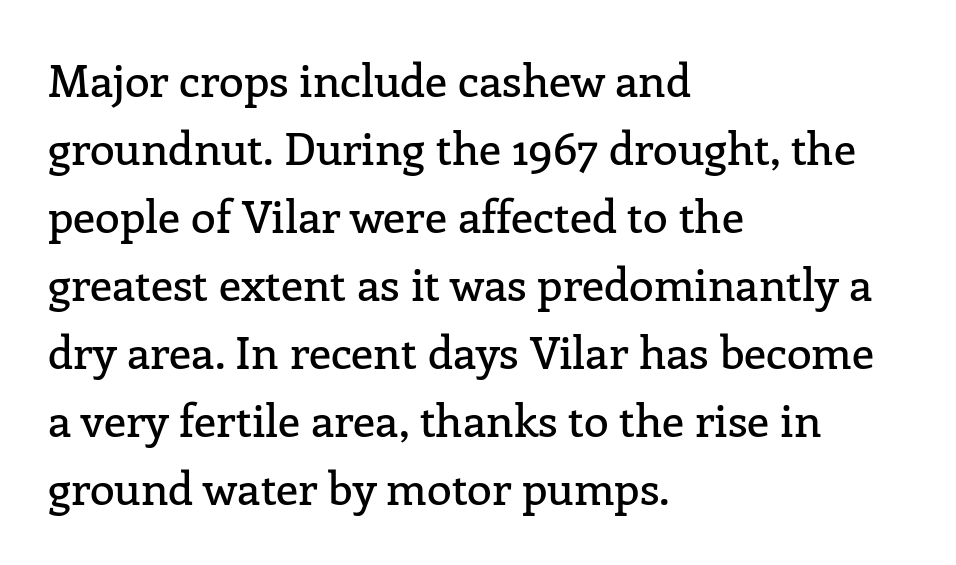
Q: Is the text italic (slanted)? A: No, it is upright.
Q: Is the typeface a serif or a sans-serif typeface? A: Serif.
Q: Is the text underlined? A: No.
Q: How is the paragraph aligned? A: Left-aligned.
Q: Is the spacing between letters normal or unusually wide? A: Normal.
Q: Is the spacing between lines tight, normal or loose? A: Normal.
Q: Width (condensed, normal, or wide)? A: Normal.
Q: Stroke contrast? A: Low.
Q: x-height? A: Medium.
Q: Monospaced? A: No.
